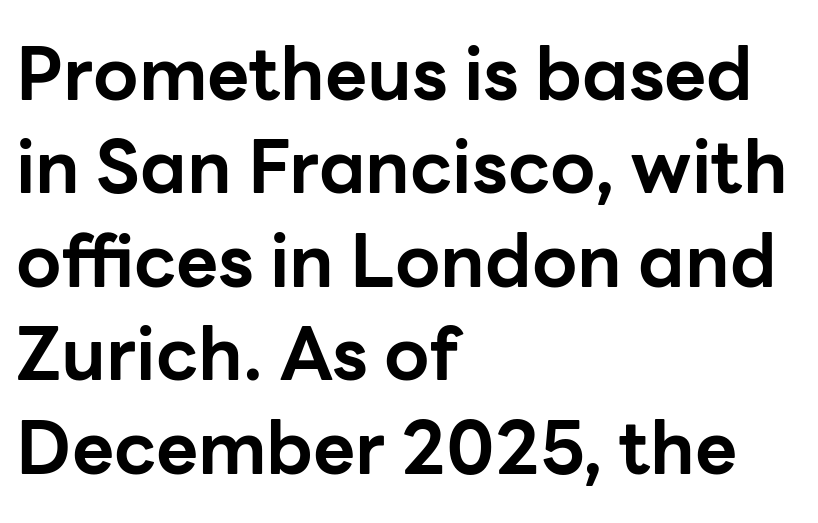
The image shows 73 px bold sans-serif type, upright; set left-aligned, normal line spacing (1.28x), normal letter spacing, not underlined; low stroke contrast and a medium x-height.
